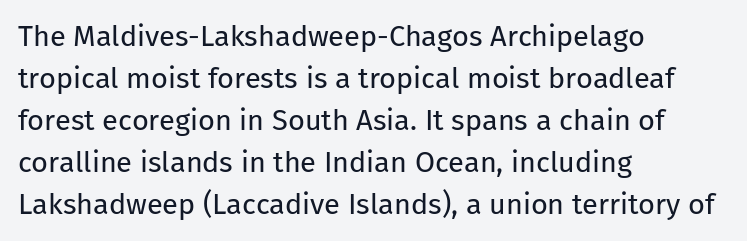
Q: Is the text bold? A: No.
Q: Is the text italic (slanted)? A: No, it is upright.
Q: Is the typeface a serif or a sans-serif typeface? A: Sans-serif.
Q: Is the text underlined? A: No.
Q: How is the paragraph aligned? A: Left-aligned.
Q: Is the spacing between letters normal or unusually wide? A: Normal.
Q: Is the spacing between lines tight, normal or loose? A: Normal.
Q: Width (condensed, normal, or wide)? A: Normal.
Q: Stroke contrast? A: Low.
Q: x-height? A: Medium.
Q: Monospaced? A: No.
